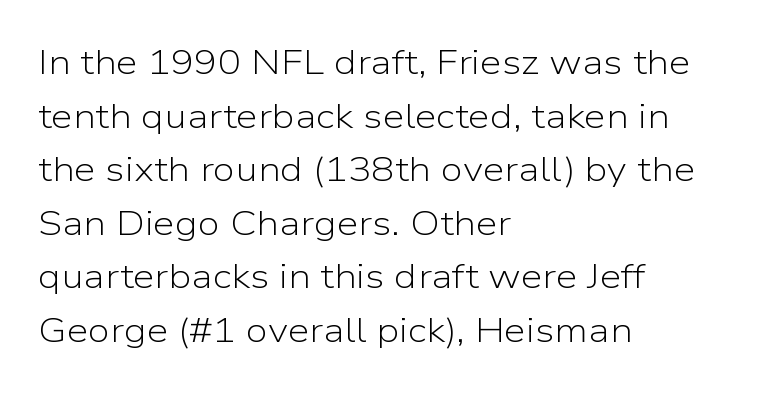
Q: Is the text bold? A: No.
Q: Is the text italic (slanted)? A: No, it is upright.
Q: Is the typeface a serif or a sans-serif typeface? A: Sans-serif.
Q: Is the text underlined? A: No.
Q: How is the paragraph aligned? A: Left-aligned.
Q: Is the spacing between letters normal or unusually wide? A: Normal.
Q: Is the spacing between lines tight, normal or loose? A: Normal.
Q: Width (condensed, normal, or wide)? A: Normal.
Q: Stroke contrast? A: Low.
Q: x-height? A: Medium.
Q: Monospaced? A: No.
